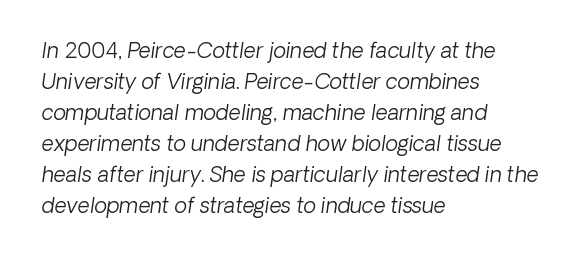
The image shows 21 px text type, italic (leaning right); set left-aligned, normal line spacing (1.48x), normal letter spacing, not underlined.
